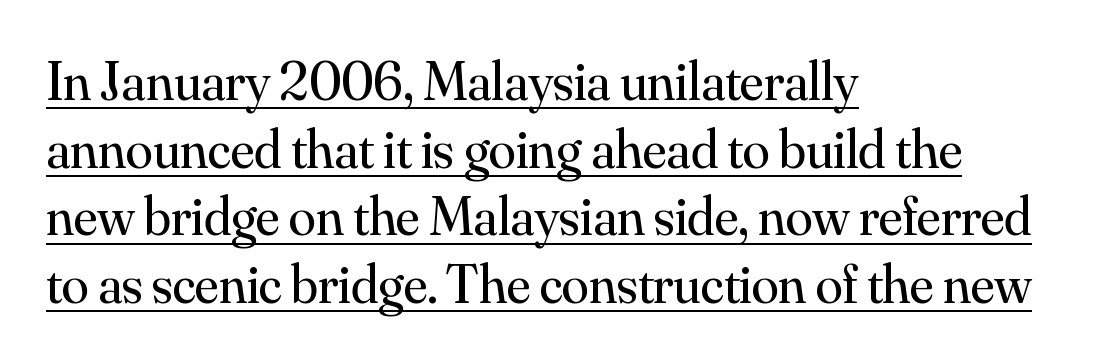
Q: Is the text bold? A: No.
Q: Is the text italic (slanted)? A: No, it is upright.
Q: Is the typeface a serif or a sans-serif typeface? A: Serif.
Q: Is the text underlined? A: Yes.
Q: How is the paragraph aligned? A: Left-aligned.
Q: Is the spacing between letters normal or unusually wide? A: Normal.
Q: Width (condensed, normal, or wide)? A: Normal.
Q: Stroke contrast? A: Medium.
Q: x-height? A: Small.
Q: Monospaced? A: No.
